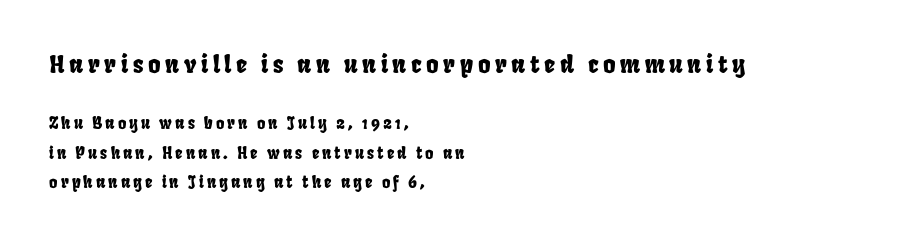
The image shows 24 px text type; set left-aligned, line spacing 1.86x, not underlined; the first (top) block is 1.5x larger.
